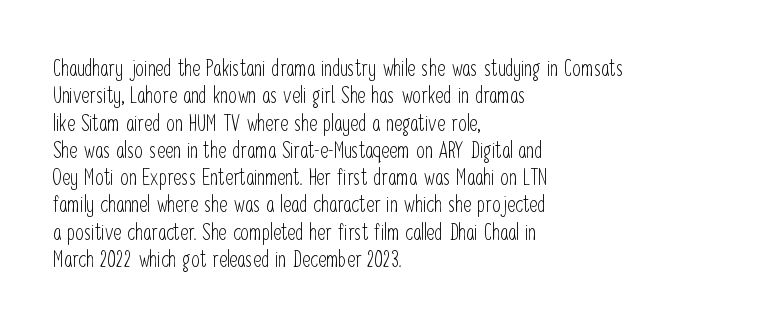
Q: Is the text bold? A: No.
Q: Is the text italic (slanted)? A: No, it is upright.
Q: Is the text underlined? A: No.
Q: How is the paragraph aligned? A: Left-aligned.
Q: Is the spacing between letters normal or unusually wide? A: Normal.
